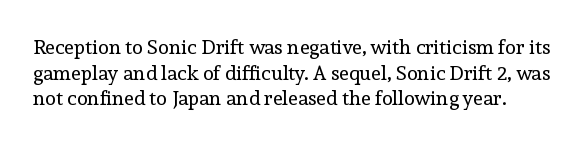
{"italic": "no", "bold": "no", "underline": "no", "line_spacing": "normal", "line_spacing_ratio": 1.28, "letter_spacing": "normal", "letter_spacing_em": 0.0, "glyph_px": 20}
